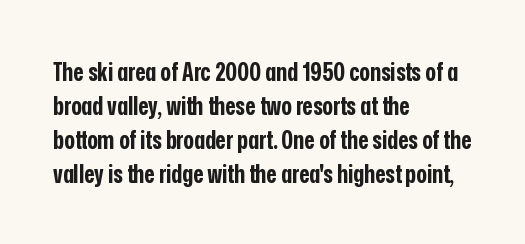
Q: Is the text bold? A: Yes.
Q: Is the text italic (slanted)? A: No, it is upright.
Q: Is the text underlined? A: No.
Q: How is the paragraph aligned? A: Left-aligned.
Q: Is the spacing between letters normal or unusually wide? A: Normal.
Q: Is the spacing between lines tight, normal or loose? A: Normal.
